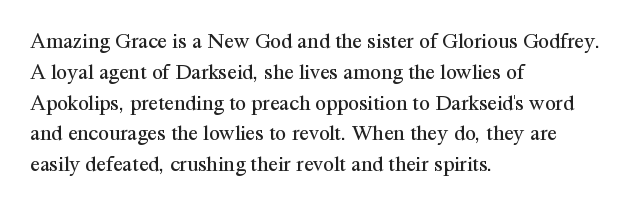
{"italic": "no", "bold": "no", "underline": "no", "align": "left", "line_spacing": "normal", "line_spacing_ratio": 1.4, "letter_spacing": "normal", "letter_spacing_em": 0.0, "glyph_px": 22}
